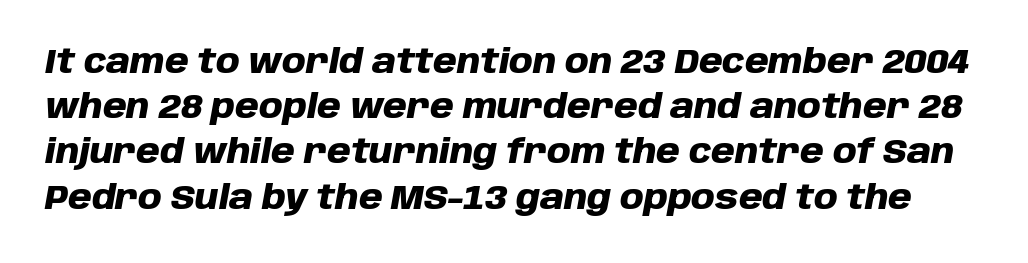
Q: Is the text bold? A: Yes.
Q: Is the text italic (slanted)? A: Yes, it leans right by about 10 degrees.
Q: Is the text underlined? A: No.
Q: Is the spacing between letters normal or unusually wide? A: Normal.
Q: Is the spacing between lines tight, normal or loose? A: Normal.
Q: Width (condensed, normal, or wide)? A: Normal.
Q: Stroke contrast? A: Low.
Q: x-height? A: Large.
Q: Monospaced? A: No.
